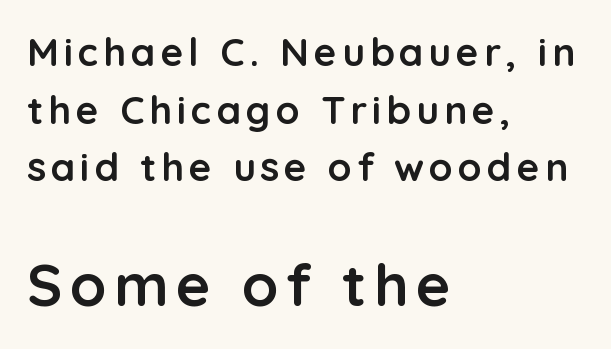
Q: Is the text bold? A: Yes.
Q: Is the text italic (slanted)? A: No, it is upright.
Q: Is the typeface a serif or a sans-serif typeface? A: Sans-serif.
Q: Is the text underlined? A: No.
Q: How is the paragraph aligned? A: Left-aligned.
Q: Is the spacing between lines tight, normal or loose? A: Normal.
Q: Which block of text is set in a larger size, the first (top) or the second (bottom)? A: The second (bottom) one.
Q: Width (condensed, normal, or wide)? A: Normal.
Q: Stroke contrast? A: Low.
Q: x-height? A: Medium.
Q: Monospaced? A: No.
